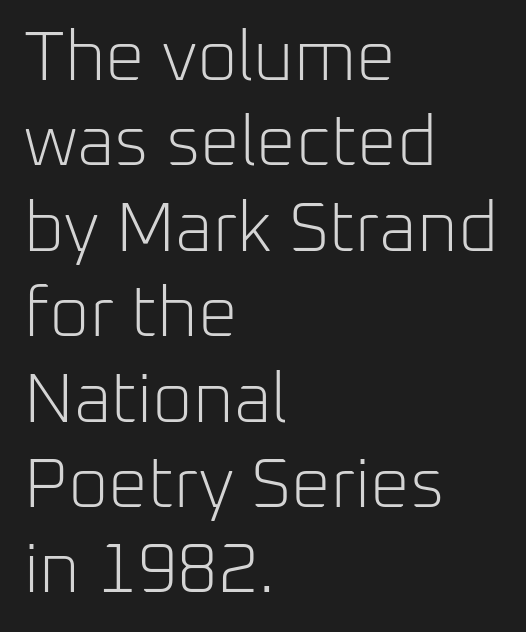
Q: Is the text bold? A: No.
Q: Is the text italic (slanted)? A: No, it is upright.
Q: Is the typeface a serif or a sans-serif typeface? A: Sans-serif.
Q: Is the text underlined? A: No.
Q: How is the paragraph aligned? A: Left-aligned.
Q: Is the spacing between letters normal or unusually wide? A: Normal.
Q: Width (condensed, normal, or wide)? A: Normal.
Q: Stroke contrast? A: Low.
Q: x-height? A: Medium.
Q: Monospaced? A: No.
